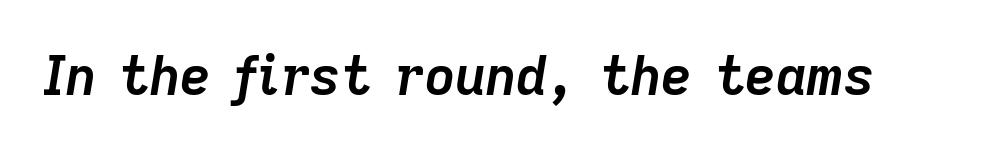
Q: Is the text bold? A: Yes.
Q: Is the text italic (slanted)? A: Yes, it leans right by about 9 degrees.
Q: Is the text underlined? A: No.
Q: Is the spacing between letters normal or unusually wide? A: Normal.
Q: Width (condensed, normal, or wide)? A: Normal.
Q: Stroke contrast? A: Low.
Q: x-height? A: Medium.
Q: Monospaced? A: No.
